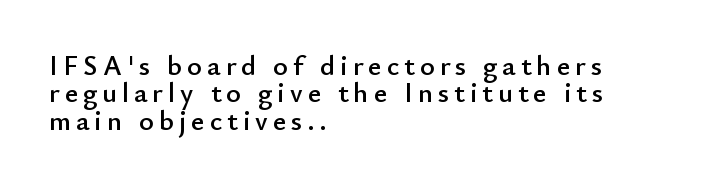
Q: Is the text italic (slanted)? A: No, it is upright.
Q: Is the typeface a serif or a sans-serif typeface? A: Sans-serif.
Q: Is the text underlined? A: No.
Q: How is the paragraph aligned? A: Left-aligned.
Q: Is the spacing between lines tight, normal or loose? A: Tight.
Q: Width (condensed, normal, or wide)? A: Normal.
Q: Stroke contrast? A: Low.
Q: x-height? A: Small.
Q: Monospaced? A: No.
